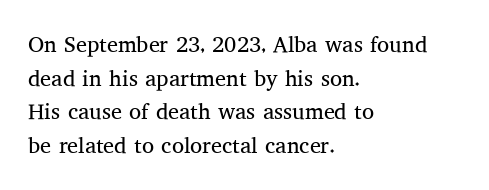
Q: Is the text bold? A: No.
Q: Is the text italic (slanted)? A: No, it is upright.
Q: Is the text underlined? A: No.
Q: How is the paragraph aligned? A: Left-aligned.
Q: Is the spacing between letters normal or unusually wide? A: Normal.
Q: Is the spacing between lines tight, normal or loose? A: Normal.
